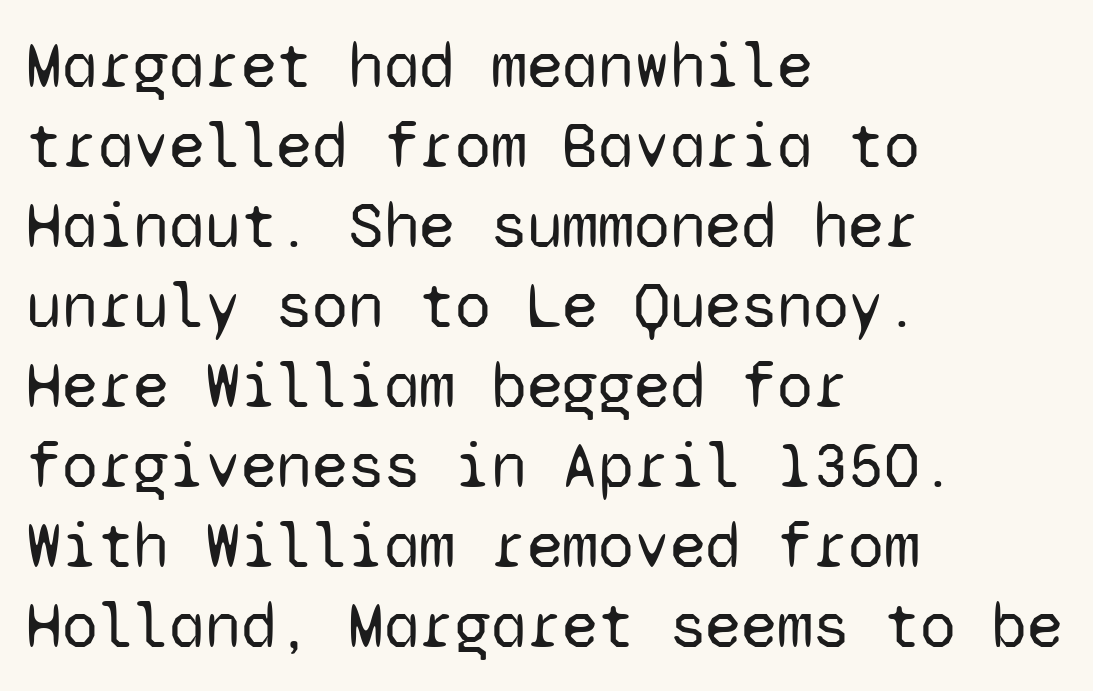
The image shows 65 px regular-weight sans-serif type, upright, monospaced; set left-aligned, line spacing 1.23x, normal letter spacing, not underlined; low stroke contrast and a medium x-height.
